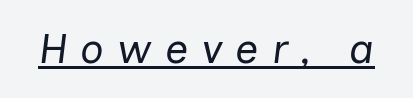
The image shows 41 px regular-weight type, italic (leaning right); set unusually wide letter spacing (+0.32 em), underlined; low stroke contrast and a medium x-height.
